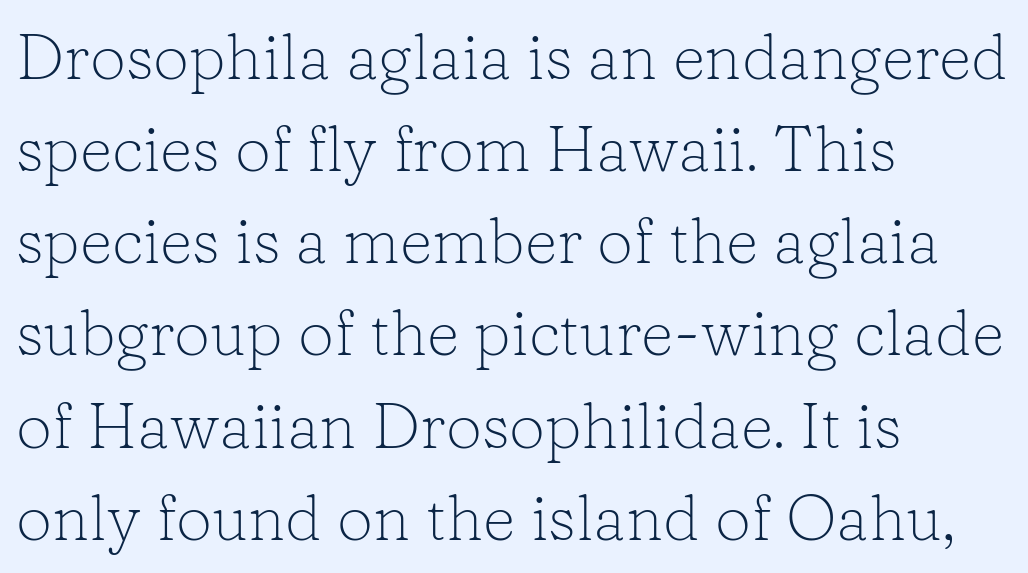
The paragraph has a hard left edge and a soft right edge. The space between consecutive lines is moderate. Vertical strokes here are truly vertical. The face looks like a standard text weight, possibly lighter. This sample has the flowing, uneven cadence of proportional lettering.
